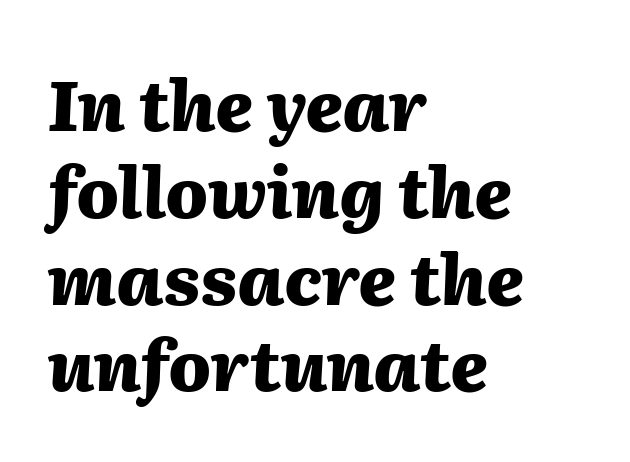
{"italic": "yes", "lean": "right", "slant_degrees": 2, "bold": "yes", "weight": "heavy", "width": "normal", "stroke_contrast": "medium", "x_height": "medium", "monospaced": "no", "underline": "no", "align": "left", "line_spacing_ratio": 1.24, "letter_spacing": "normal", "letter_spacing_em": 0.0, "glyph_px": 70}
